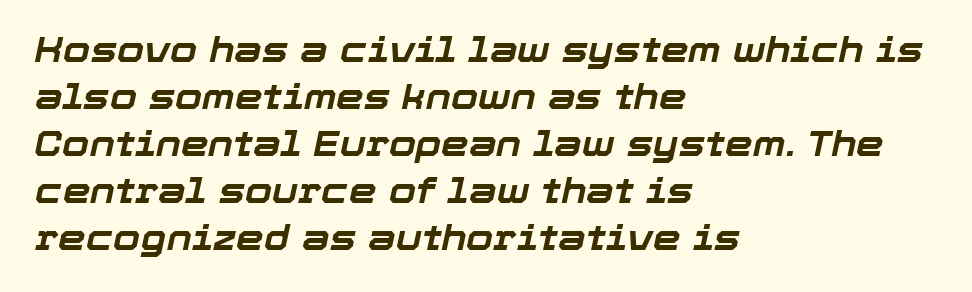
Q: Is the text bold? A: Yes.
Q: Is the text italic (slanted)? A: Yes, it leans right by about 12 degrees.
Q: Is the text underlined? A: No.
Q: How is the paragraph aligned? A: Left-aligned.
Q: Is the spacing between letters normal or unusually wide? A: Normal.
Q: Is the spacing between lines tight, normal or loose? A: Normal.
Q: Width (condensed, normal, or wide)? A: Normal.
Q: Stroke contrast? A: Low.
Q: x-height? A: Medium.
Q: Monospaced? A: No.
